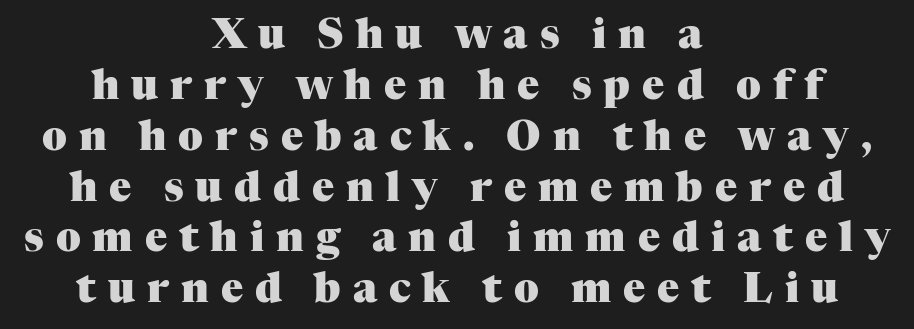
The image shows 41 px heavy serif type, upright; set centered, line spacing 1.24x, unusually wide letter spacing (+0.29 em), not underlined; medium stroke contrast and a medium x-height.
